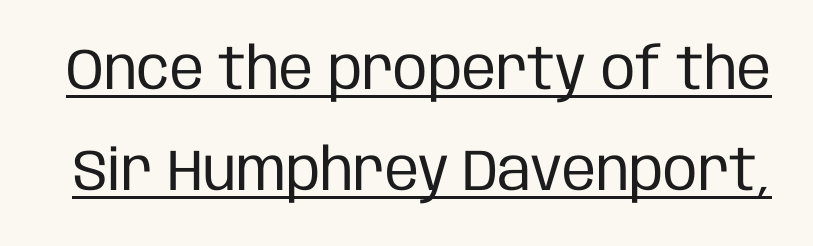
The strokes are not fattened; the text isn't bold. This is roman type, the default non-slanted kind. Underline: present. Tracking value appears to be zero — textbook default spacing. The letters advance in unequal steps, a hallmark of proportional type.
